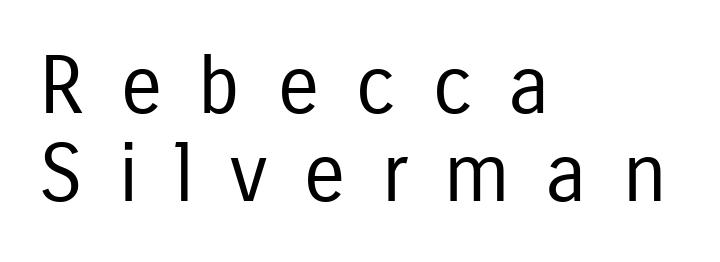
Varying glyph widths throughout — classic text-font behaviour. Between one letter and the next there's a generous, obvious gap. Typeset ragged right — the left edge is the straight one. You can tell it's not italic because the verticals are truly vertical. No extra ink here — the face is not bold.
